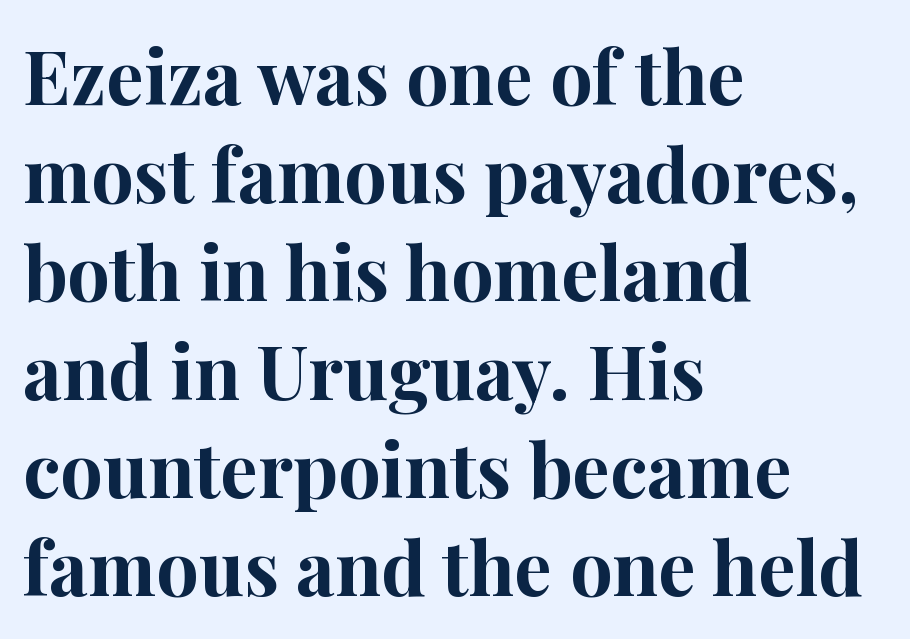
{"serif": "yes", "italic": "no", "bold": "yes", "weight": "bold", "width": "normal", "stroke_contrast": "high", "x_height": "medium", "monospaced": "no", "underline": "no", "align": "left", "line_spacing": "normal", "line_spacing_ratio": 1.31, "letter_spacing": "normal", "letter_spacing_em": 0.0, "glyph_px": 75}
